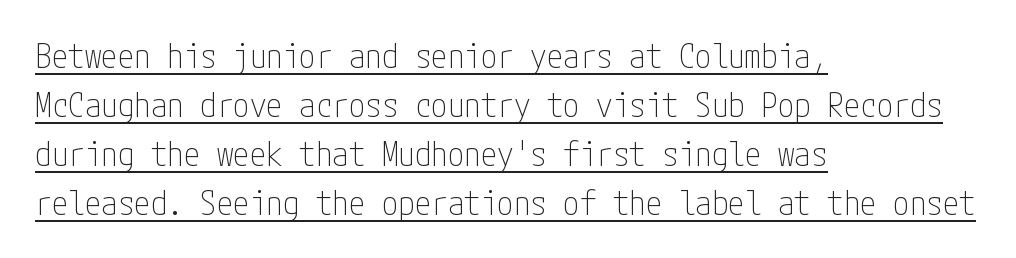
The compositor pushed each line to the left boundary. The rendered words wear a rule along their underside. Grotesque or geometric, the face here clearly has no serifs. Tall strokes in this sample are plumb rather than angled. Compared with typical paragraphs, the rows here are spaced about the same. Stems here are at most as thick as an everyday book face.
